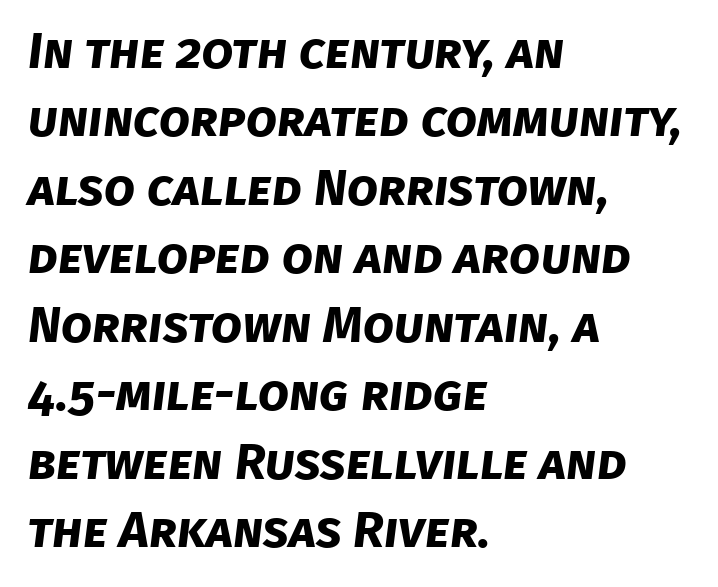
This rendering uses left alignment, leaving the right contour irregular. Words float on clear page, feet unadorned. Here the designer chose a conventional face with non-uniform glyph widths. The typeface chosen for these lines omits serifs. Reading down the column, the eye jumps a familiar distance to each next line.
